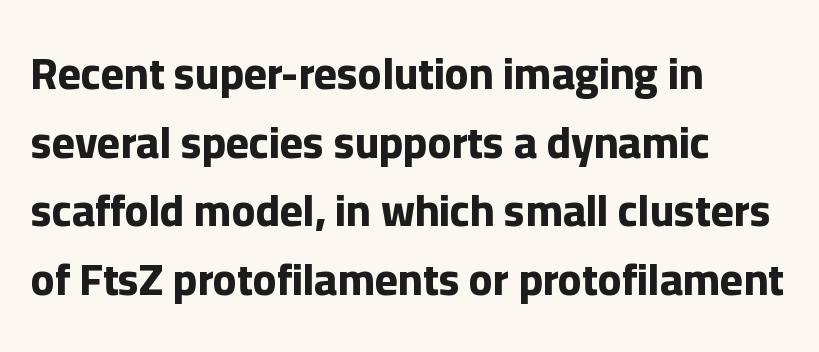
Observe the ordinary spacing: letters are neighbours, not strangers. The rendering uses natural spacing where letterforms have individual widths. Leading matches the norm, producing a regular column. You can tell it's not italic because the verticals are truly vertical. Compared with a centered layout, this one pins lines to the left instead.
